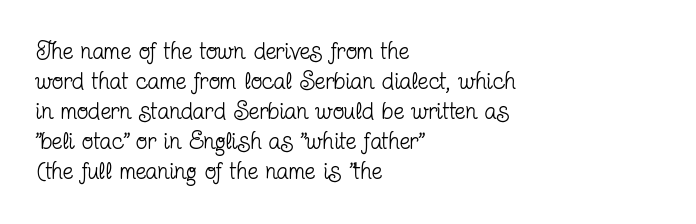
Honestly, there is no underline to notice here at all. The font's upright variant was chosen for this text. Horizontally, the lines are justified to the leading edge only. Bold? No — there's no thickening of the strokes.
